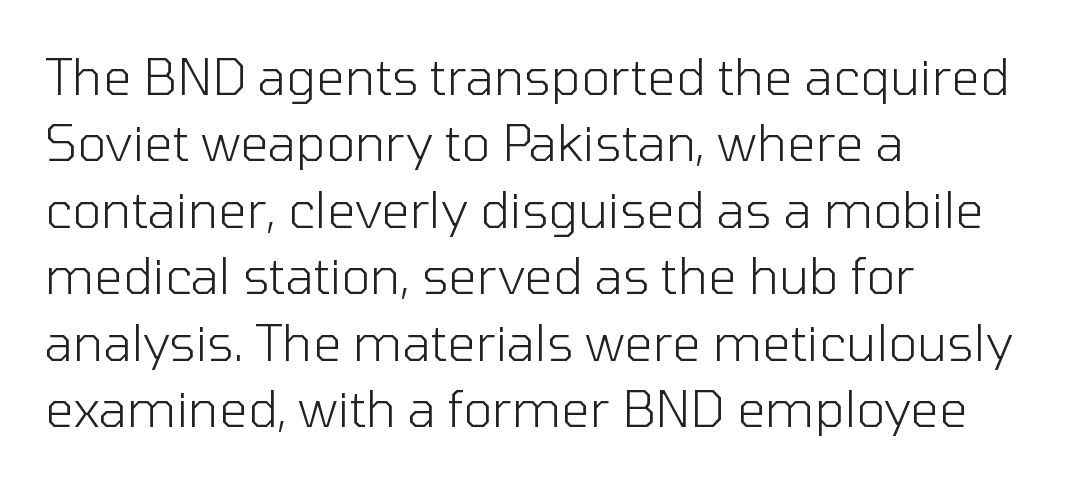
{"serif": "no", "italic": "no", "bold": "no", "weight": "light", "width": "normal", "stroke_contrast": "low", "x_height": "medium", "monospaced": "no", "underline": "no", "align": "left", "line_spacing": "normal", "line_spacing_ratio": 1.33, "letter_spacing": "normal", "letter_spacing_em": 0.0, "glyph_px": 50}
